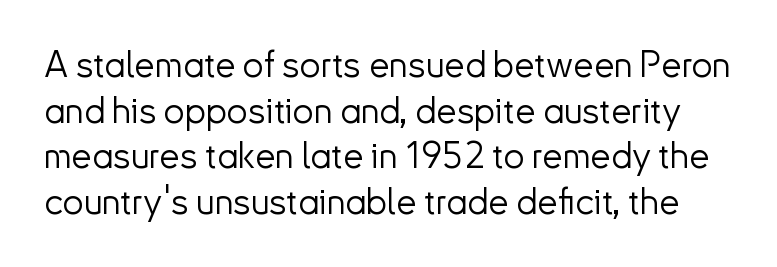
The image shows 37 px light sans-serif type, upright; set line spacing 1.23x, normal letter spacing, not underlined; low stroke contrast and a small x-height.
